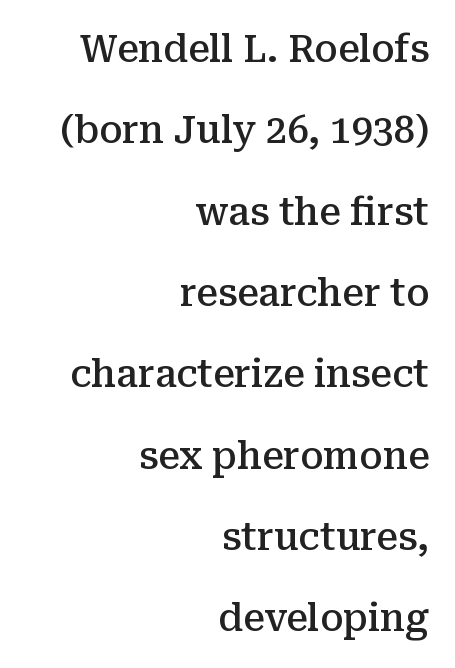
The image shows 38 px semibold serif type, upright; set right-aligned, loose line spacing (2.14x), normal letter spacing, not underlined; medium stroke contrast and a medium x-height.
